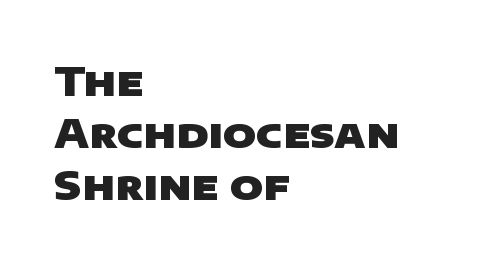
Q: Is the text bold? A: Yes.
Q: Is the typeface a serif or a sans-serif typeface? A: Sans-serif.
Q: Is the text underlined? A: No.
Q: How is the paragraph aligned? A: Left-aligned.
Q: Is the spacing between letters normal or unusually wide? A: Normal.
Q: Is the spacing between lines tight, normal or loose? A: Normal.
Q: Width (condensed, normal, or wide)? A: Wide.
Q: Stroke contrast? A: Low.
Q: x-height? A: Large.
Q: Monospaced? A: No.
